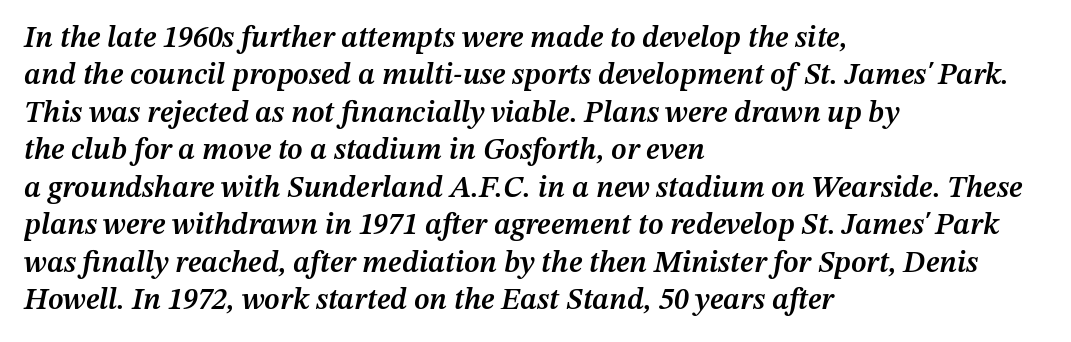
{"italic": "yes", "lean": "right", "slant_degrees": 12, "bold": "semi", "weight": "semibold", "width": "normal", "stroke_contrast": "medium", "x_height": "medium", "monospaced": "no", "underline": "no", "align": "left", "line_spacing": "normal", "line_spacing_ratio": 1.25, "letter_spacing": "normal", "letter_spacing_em": 0.0, "glyph_px": 30}
